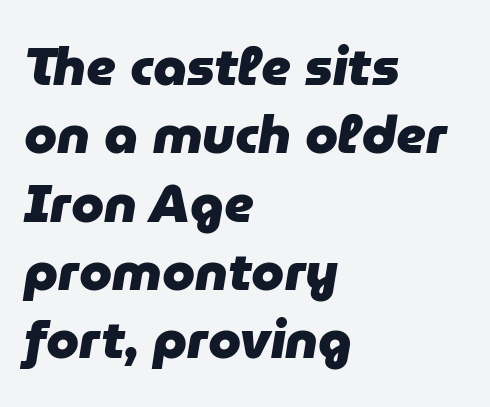
Q: Is the text bold? A: Yes.
Q: Is the text italic (slanted)? A: Yes, it leans right by about 9 degrees.
Q: Is the text underlined? A: No.
Q: How is the paragraph aligned? A: Left-aligned.
Q: Is the spacing between letters normal or unusually wide? A: Normal.
Q: Is the spacing between lines tight, normal or loose? A: Normal.
Q: Width (condensed, normal, or wide)? A: Normal.
Q: Stroke contrast? A: Low.
Q: x-height? A: Medium.
Q: Monospaced? A: No.
